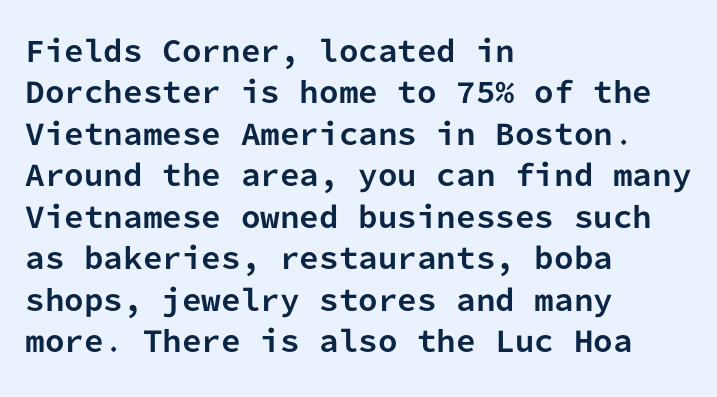
Q: Is the text bold? A: Yes.
Q: Is the text italic (slanted)? A: No, it is upright.
Q: Is the typeface a serif or a sans-serif typeface? A: Sans-serif.
Q: Is the text underlined? A: No.
Q: How is the paragraph aligned? A: Left-aligned.
Q: Is the spacing between letters normal or unusually wide? A: Normal.
Q: Is the spacing between lines tight, normal or loose? A: Normal.
Q: Width (condensed, normal, or wide)? A: Normal.
Q: Stroke contrast? A: Low.
Q: x-height? A: Medium.
Q: Monospaced? A: Yes.
